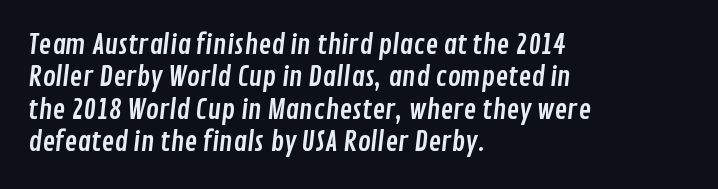
The image shows 27 px text type; set left-aligned, line spacing 1.2x, normal letter spacing, not underlined.
